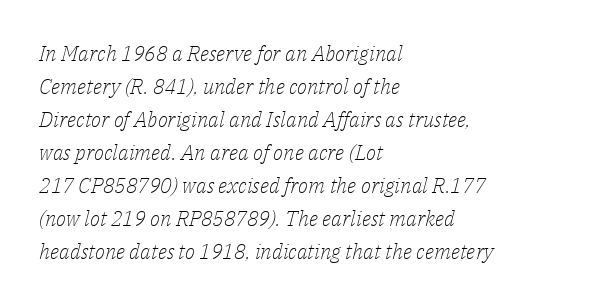
Q: Is the text bold? A: No.
Q: Is the text italic (slanted)? A: Yes, it leans right by about 14 degrees.
Q: Is the text underlined? A: No.
Q: How is the paragraph aligned? A: Left-aligned.
Q: Is the spacing between letters normal or unusually wide? A: Normal.
Q: Is the spacing between lines tight, normal or loose? A: Normal.
